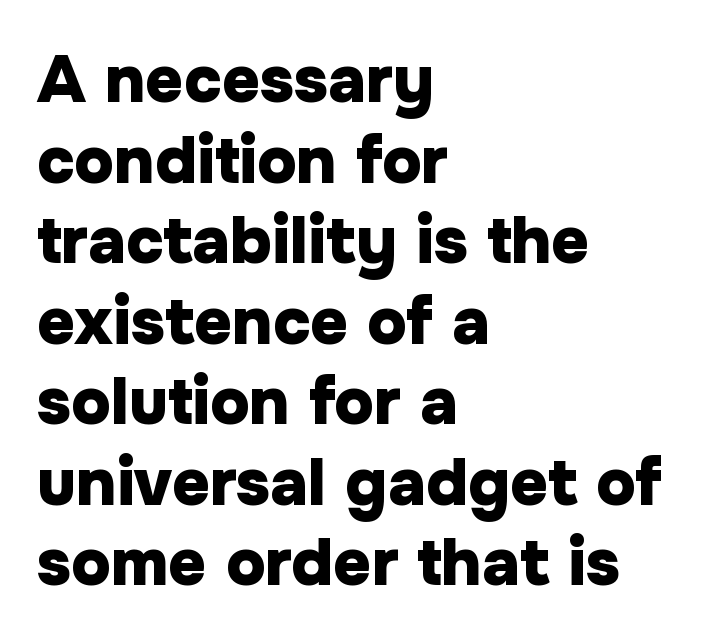
Lines of text with bare space underneath. Is this a fixed-width face? No — the glyphs have proportional, varying widths. One-word summary of the alignment: left. The letterforms sit shoulder to shoulder at normal distance.
